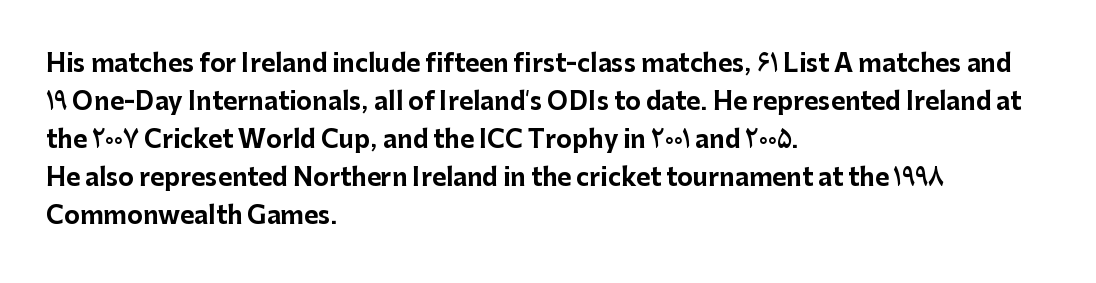
The space between consecutive lines is moderate. Alignment: flush left. The passage shown is not underscored anywhere. The type is set solid horizontally, with unmodified tracking. The characters look thick and weighty, a clear bold. Unlike italic type, these characters show no tilt at all.
